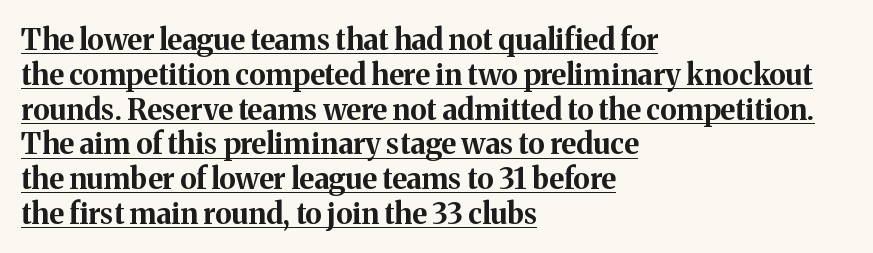
The image shows 29 px bold serif type, upright; set left-aligned, line spacing 1.2x, normal letter spacing, underlined; medium stroke contrast and a medium x-height.
